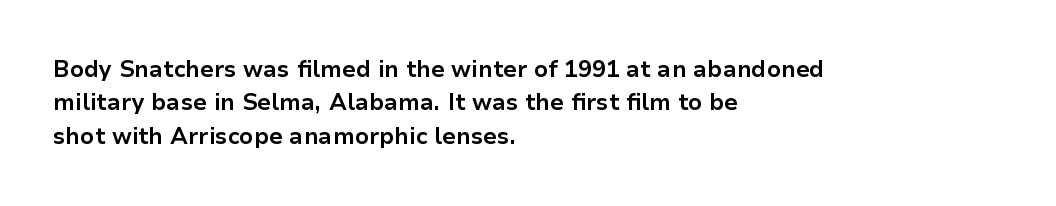
Every letter is thick-stroked: bold, no question. The space directly below the letters is spotless. How would I describe the line gaps? Plain and ordinary. A classic flush-left, rag-right setting is used for this passage. The specimen reads as upright at a glance.
